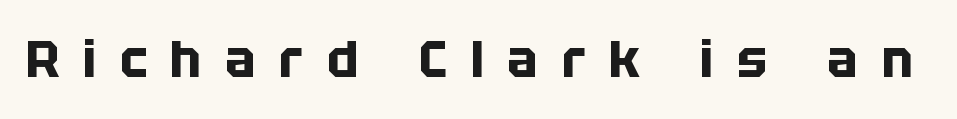
Here the glyphs are tracked loosely, breaking word shapes into spaced letters. These words are printed bold, with thick strokes throughout. Posture: upright roman. A typesetter would call this proportional, since set widths differ per character.
